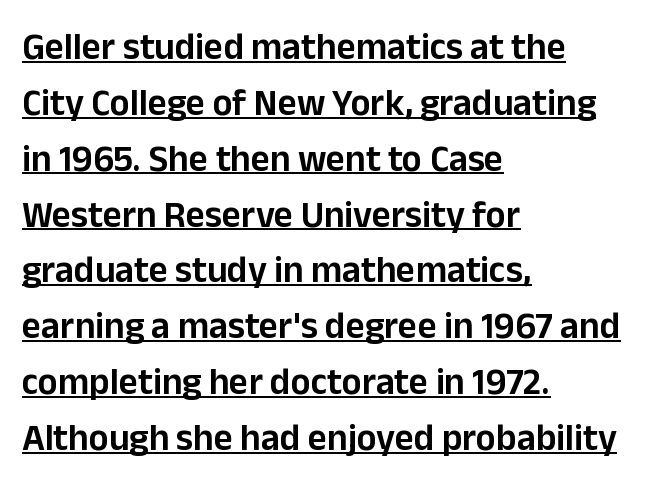
The designer went with a sans here, leaving each stem footless. A baseline rule has been typeset under these characters. Horizontally, the lines are justified to the leading edge only. If you measured baseline to baseline, you'd find a middling distance.
